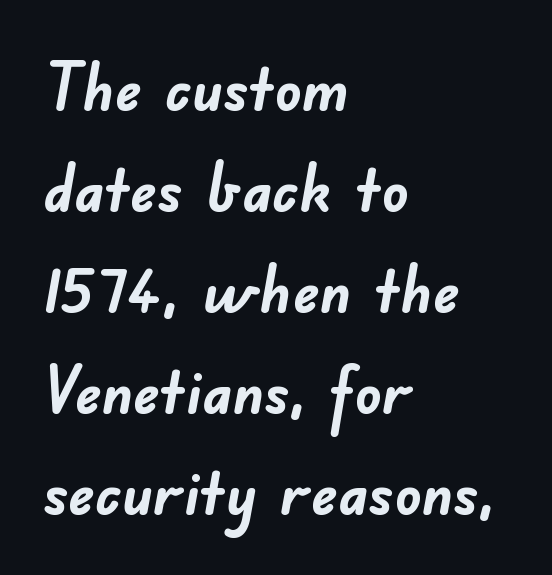
Q: Is the text bold? A: Yes.
Q: Is the typeface a serif or a sans-serif typeface? A: Sans-serif.
Q: Is the text underlined? A: No.
Q: How is the paragraph aligned? A: Left-aligned.
Q: Is the spacing between letters normal or unusually wide? A: Normal.
Q: Is the spacing between lines tight, normal or loose? A: Normal.
Q: Width (condensed, normal, or wide)? A: Normal.
Q: Stroke contrast? A: Low.
Q: x-height? A: Small.
Q: Monospaced? A: No.
